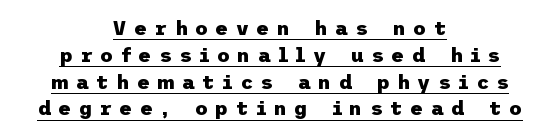
Q: Is the text bold? A: Yes.
Q: Is the text italic (slanted)? A: No, it is upright.
Q: Is the text underlined? A: Yes.
Q: How is the paragraph aligned? A: Centered.
Q: Is the spacing between letters normal or unusually wide? A: Unusually wide.
Q: Is the spacing between lines tight, normal or loose? A: Normal.
